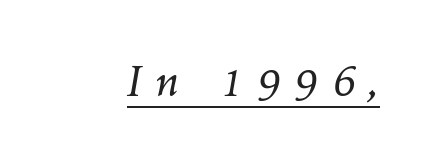
The strokes carry an ordinary text weight at most. The sample's only ornament is a line tracing under the words. The font's italic variant was chosen for this text. Inter-character spacing is expanded well beyond the font's built-in metrics. Proportional: the letters do not fall into vertical columns.
